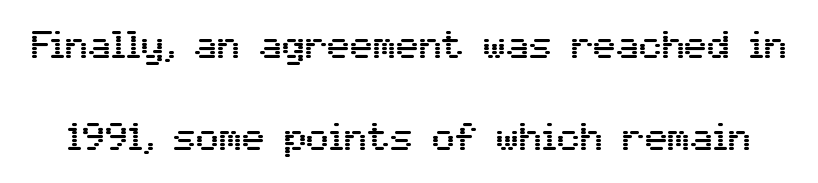
Q: Is the text italic (slanted)? A: No, it is upright.
Q: Is the typeface a serif or a sans-serif typeface? A: Sans-serif.
Q: Is the text underlined? A: No.
Q: Is the spacing between letters normal or unusually wide? A: Normal.
Q: Is the spacing between lines tight, normal or loose? A: Loose.
Q: Width (condensed, normal, or wide)? A: Normal.
Q: Stroke contrast? A: Medium.
Q: x-height? A: Medium.
Q: Monospaced? A: No.
